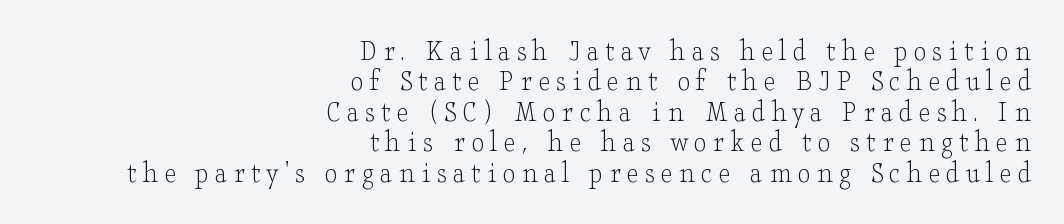
{"serif": "yes", "italic": "no", "bold": "no", "weight": "light", "width": "wide", "stroke_contrast": "low", "x_height": "small", "monospaced": "no", "underline": "no", "align": "right", "line_spacing": "tight", "line_spacing_ratio": 0.98, "letter_spacing": "wide", "letter_spacing_em": 0.2, "glyph_px": 31}
